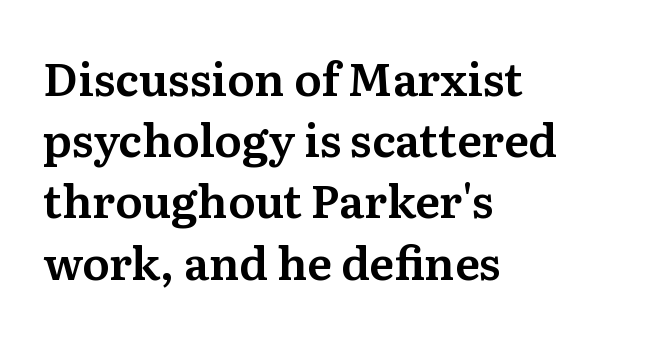
The image shows 45 px serif type, upright; set left-aligned, normal line spacing (1.36x), normal letter spacing, not underlined; medium stroke contrast and a medium x-height.
